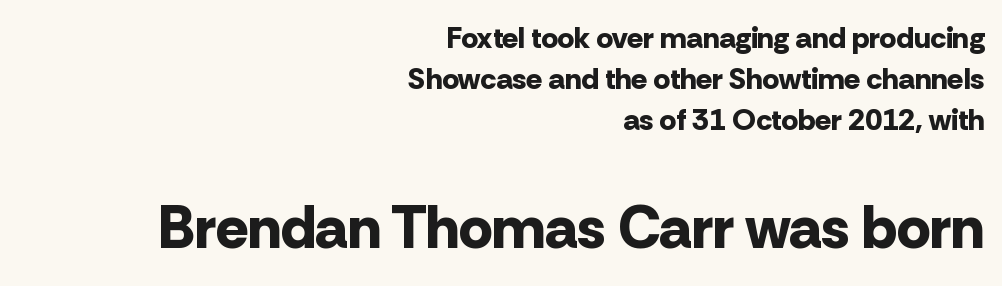
Glyph-to-glyph distance matches everyday printed text. Plain, unruled lines of type. This sample is right-justified, so line beginnings fall wherever the words allow. Caption: upper text group reduced, lower text group enlarged.
